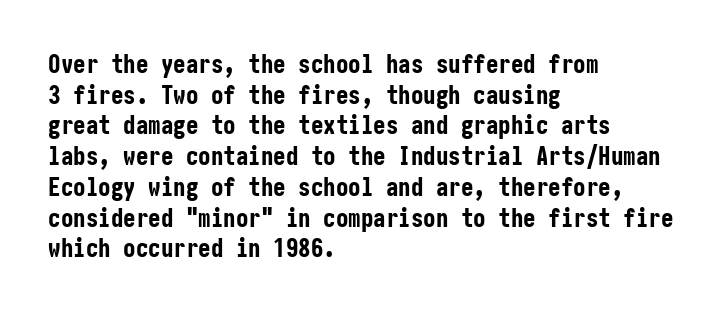
In CSS terms this would be text-align: left. Anything drawn beneath the words? Only blank space. Posture: upright roman. As a designer I'd log this as weight 700, bold.
